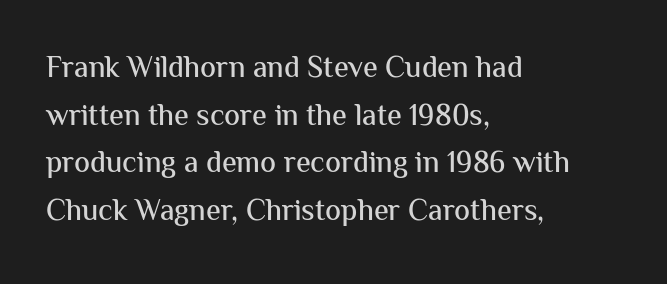
Q: Is the text italic (slanted)? A: No, it is upright.
Q: Is the typeface a serif or a sans-serif typeface? A: Sans-serif.
Q: Is the text underlined? A: No.
Q: How is the paragraph aligned? A: Left-aligned.
Q: Is the spacing between letters normal or unusually wide? A: Normal.
Q: Is the spacing between lines tight, normal or loose? A: Normal.
Q: Width (condensed, normal, or wide)? A: Normal.
Q: Stroke contrast? A: Medium.
Q: x-height? A: Medium.
Q: Monospaced? A: No.
